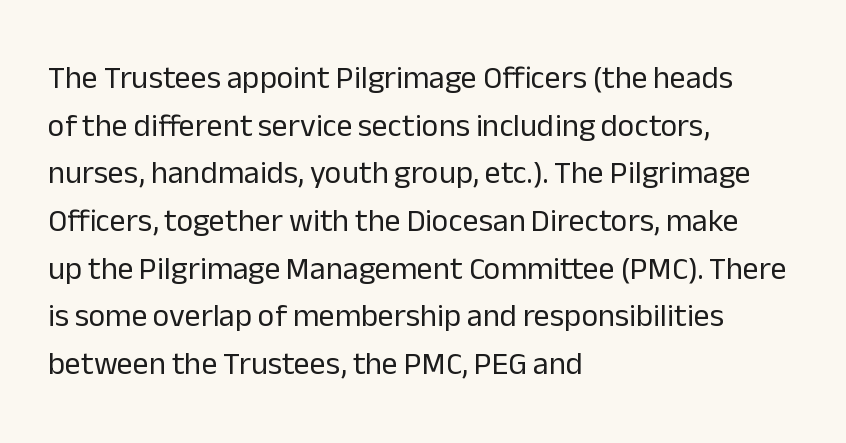
The image shows 32 px regular-weight sans-serif type, upright; set left-aligned, normal line spacing (1.49x), normal letter spacing, not underlined; low stroke contrast and a medium x-height.
